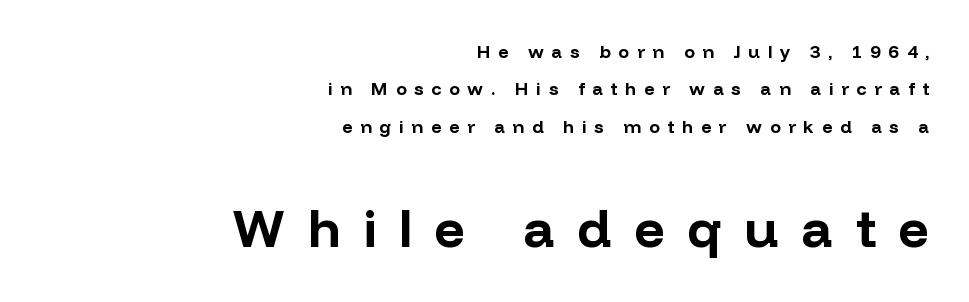
The image shows 53 px bold sans-serif type, upright; set right-aligned, loose line spacing (2.07x), unusually wide letter spacing (+0.43 em), not underlined; the second (bottom) block is 2.94x larger; low stroke contrast and a medium x-height.
